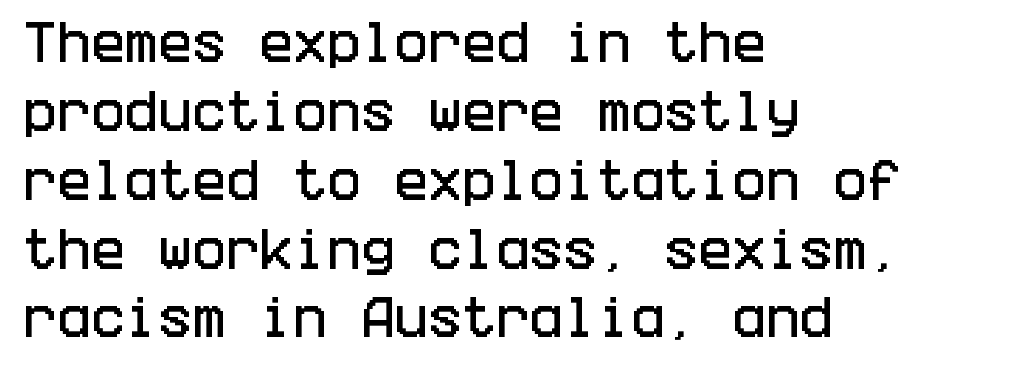
{"serif": "no", "italic": "no", "width": "condensed", "stroke_contrast": "low", "x_height": "large", "underline": "no", "align": "left", "line_spacing": "normal", "line_spacing_ratio": 1.53, "letter_spacing": "normal", "letter_spacing_em": 0.0, "glyph_px": 45}
